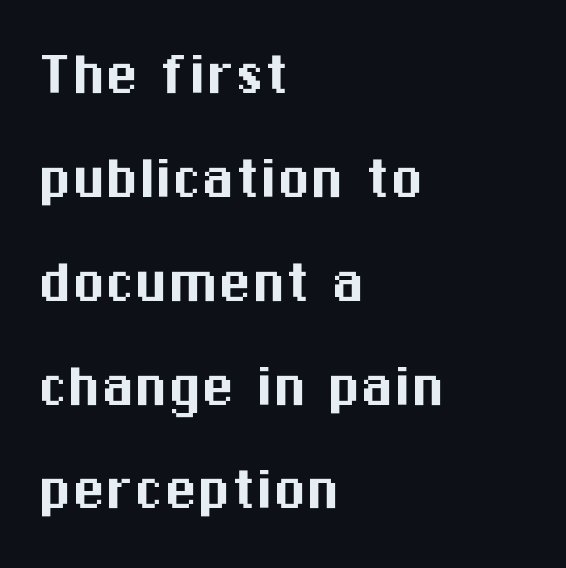
Baseline-to-baseline distance is the conventional proportion of letter height. This sample uses plain, unmodified letter spacing. This is the regular roman posture of the typeface. Note the varied advance widths — an 'i' is clearly narrower than an 'm'. Plain, unruled lines of type. This rendering uses left alignment, leaving the right contour irregular.
